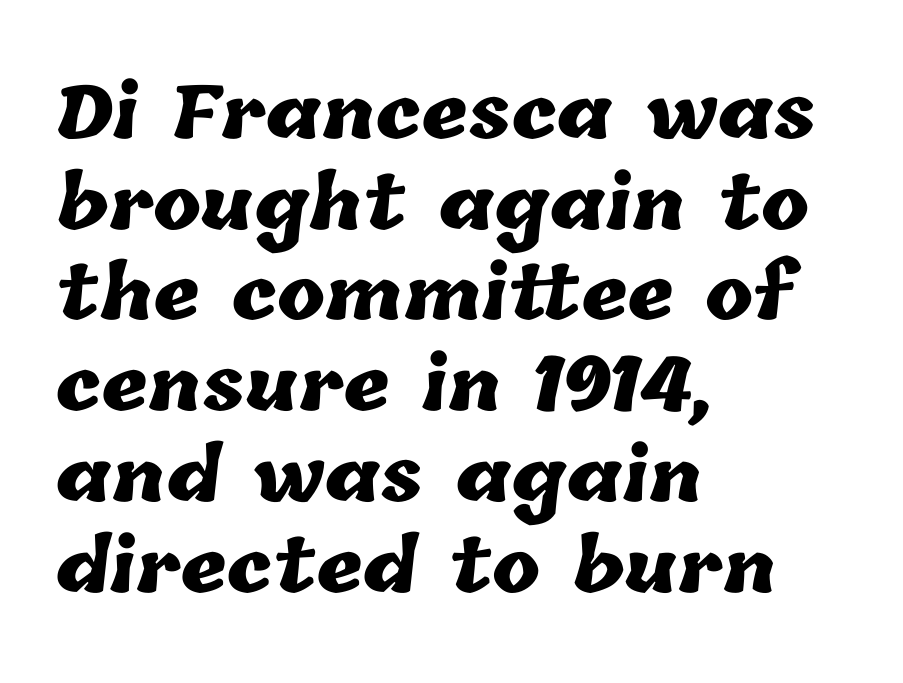
The image shows 72 px heavy type; set left-aligned, normal line spacing (1.26x), normal letter spacing, not underlined; low stroke contrast and a medium x-height.
